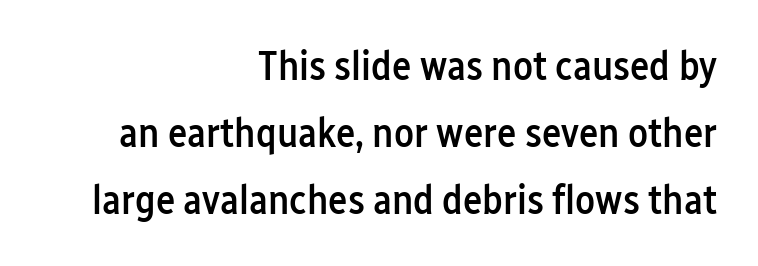
The image shows 41 px semibold, condensed sans-serif type, upright; set right-aligned, normal line spacing (1.63x), normal letter spacing, not underlined; low stroke contrast and a medium x-height.
